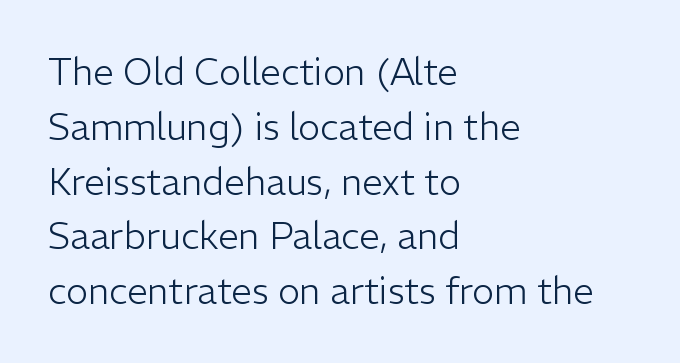
The image shows 37 px light sans-serif type, upright; set left-aligned, normal line spacing (1.48x), normal letter spacing, not underlined; low stroke contrast and a medium x-height.
